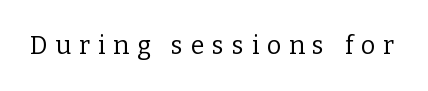
{"italic": "no", "bold": "no", "underline": "no", "letter_spacing": "wide", "letter_spacing_em": 0.31, "glyph_px": 25}
